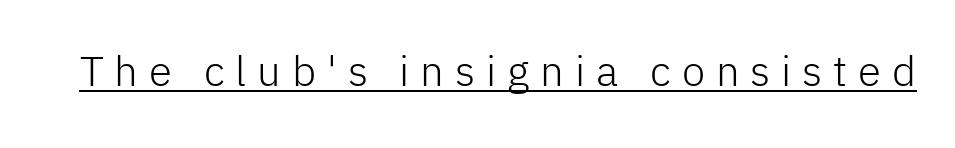
{"serif": "no", "italic": "no", "bold": "no", "weight": "light", "width": "normal", "stroke_contrast": "low", "x_height": "medium", "monospaced": "no", "underline": "yes", "letter_spacing": "wide", "letter_spacing_em": 0.26, "glyph_px": 42}
